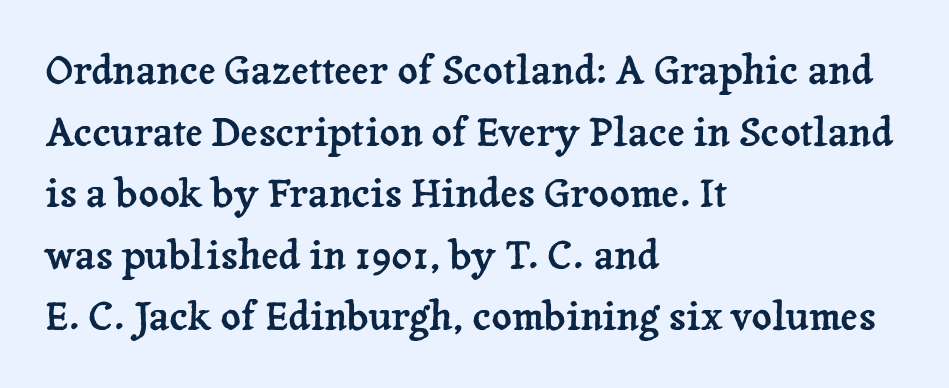
The image shows 39 px serif type, upright; set left-aligned, normal line spacing (1.58x), normal letter spacing, not underlined; low stroke contrast and a medium x-height.
